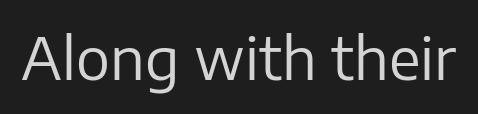
Q: Is the text bold? A: No.
Q: Is the text italic (slanted)? A: No, it is upright.
Q: Is the typeface a serif or a sans-serif typeface? A: Sans-serif.
Q: Is the text underlined? A: No.
Q: Is the spacing between letters normal or unusually wide? A: Normal.
Q: Width (condensed, normal, or wide)? A: Normal.
Q: Stroke contrast? A: Low.
Q: x-height? A: Medium.
Q: Monospaced? A: No.
